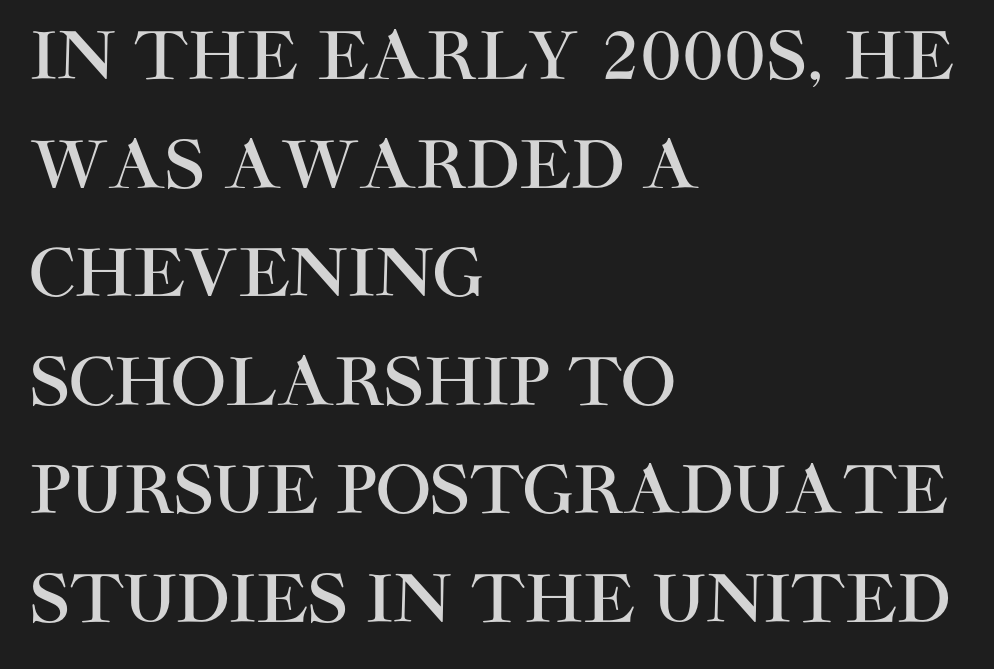
The image shows 65 px sans-serif type, upright; set left-aligned, normal line spacing (1.67x), normal letter spacing, not underlined; high stroke contrast and a large x-height.
